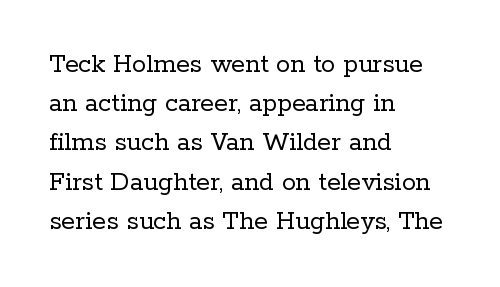
If you drew a line through each stem, it would be perfectly vertical. Regarding serifs, this sample has them. Weight: in the light-to-regular range. If you drew a ruler down the left edge, every line would touch it. Baseline-to-baseline distance is the conventional proportion of letter height. Honestly, there is no underline to notice here at all.
